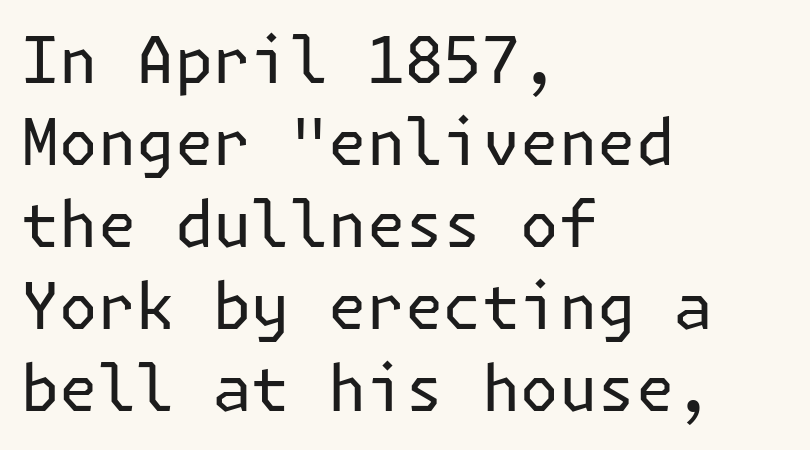
Q: Is the text bold? A: No.
Q: Is the text italic (slanted)? A: No, it is upright.
Q: Is the typeface a serif or a sans-serif typeface? A: Sans-serif.
Q: Is the text underlined? A: No.
Q: How is the paragraph aligned? A: Left-aligned.
Q: Is the spacing between letters normal or unusually wide? A: Normal.
Q: Is the spacing between lines tight, normal or loose? A: Normal.
Q: Width (condensed, normal, or wide)? A: Normal.
Q: Stroke contrast? A: Low.
Q: x-height? A: Medium.
